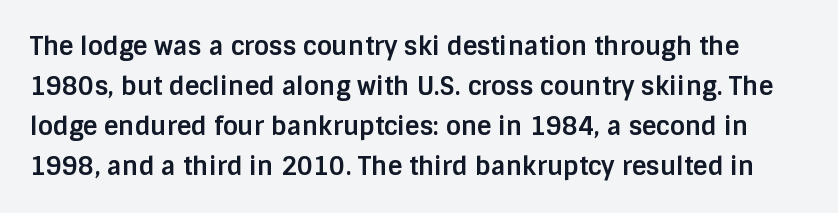
{"italic": "no", "bold": "yes", "underline": "no", "line_spacing": "normal", "line_spacing_ratio": 1.6, "letter_spacing": "normal", "letter_spacing_em": 0.0, "glyph_px": 25}
